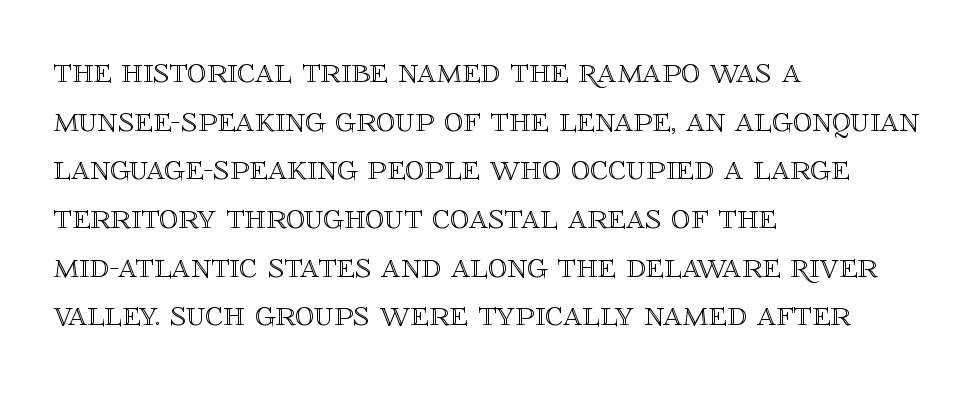
The image shows 38 px text type, upright; set left-aligned, normal line spacing (1.28x), normal letter spacing, not underlined; a large x-height.
